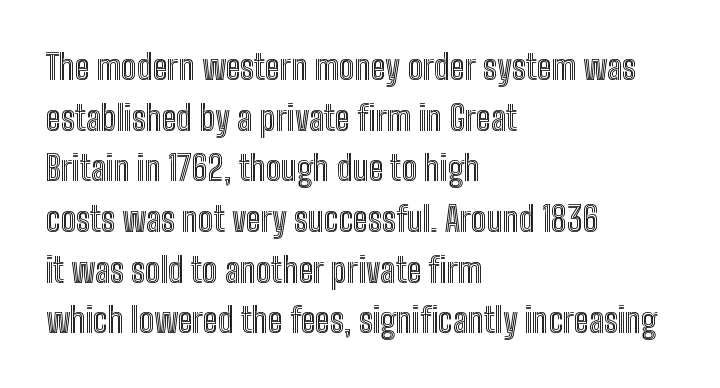
The image shows 34 px condensed type, upright; set left-aligned, normal line spacing (1.49x), normal letter spacing, not underlined; a medium x-height.
